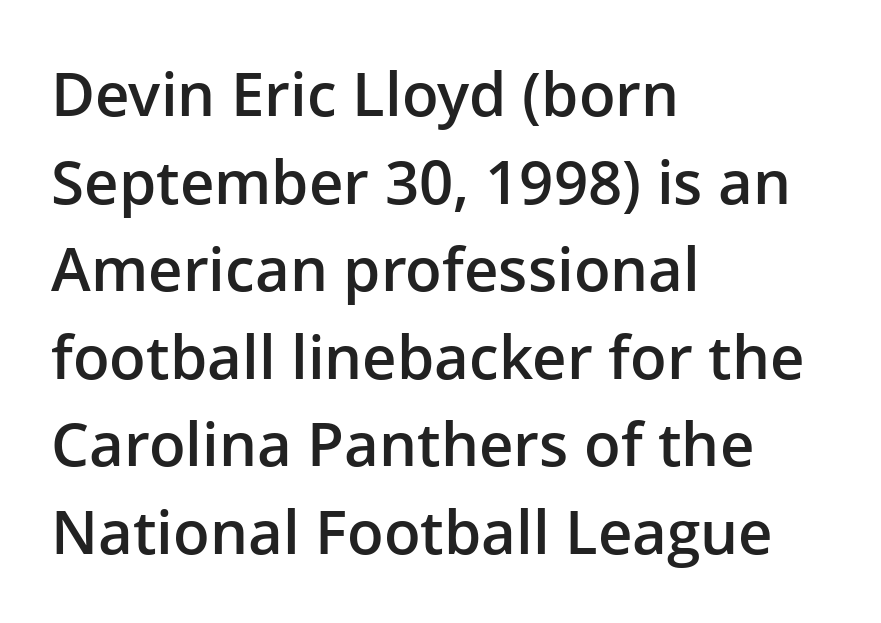
{"serif": "no", "italic": "no", "bold": "semi", "weight": "semibold", "width": "normal", "stroke_contrast": "low", "x_height": "medium", "monospaced": "no", "underline": "no", "align": "left", "line_spacing": "normal", "line_spacing_ratio": 1.46, "letter_spacing": "normal", "letter_spacing_em": 0.0, "glyph_px": 60}
